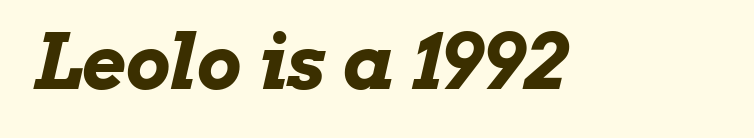
{"italic": "yes", "lean": "right", "slant_degrees": 13, "bold": "yes", "weight": "bold", "width": "wide", "stroke_contrast": "low", "x_height": "medium", "monospaced": "no", "underline": "no", "letter_spacing": "normal", "letter_spacing_em": 0.0, "glyph_px": 76}
